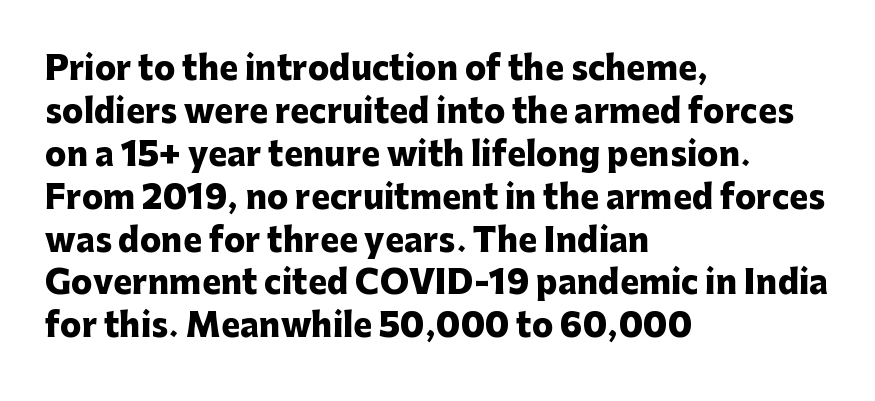
The image shows 32 px heavy sans-serif type, upright; set left-aligned, normal line spacing (1.34x), normal letter spacing, not underlined; low stroke contrast and a medium x-height.
